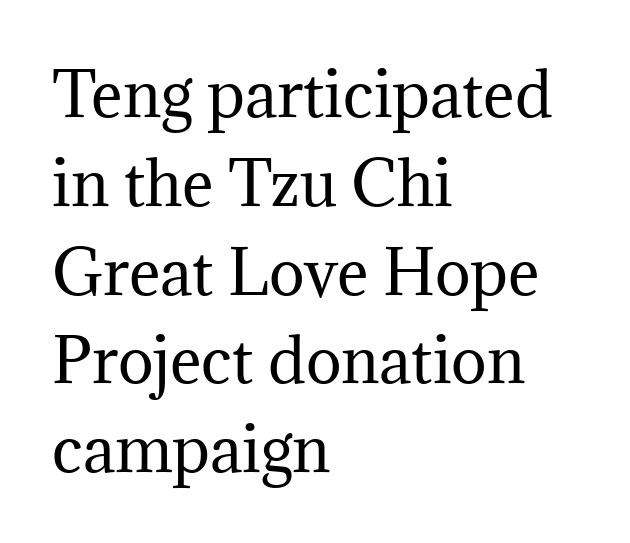
{"serif": "yes", "italic": "no", "bold": "no", "weight": "regular", "width": "normal", "stroke_contrast": "medium", "x_height": "medium", "monospaced": "no", "underline": "no", "align": "left", "line_spacing": "normal", "line_spacing_ratio": 1.48, "letter_spacing": "normal", "letter_spacing_em": 0.0, "glyph_px": 60}
